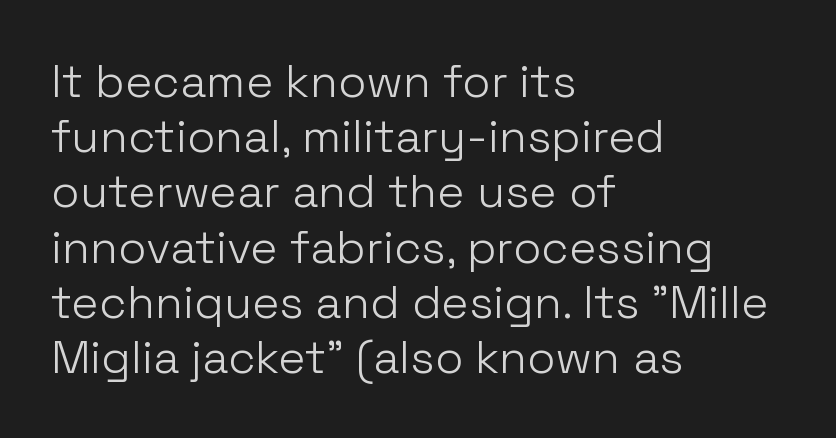
{"serif": "no", "italic": "no", "bold": "no", "weight": "light", "width": "normal", "stroke_contrast": "low", "x_height": "medium", "monospaced": "no", "underline": "no", "align": "left", "line_spacing_ratio": 1.2, "letter_spacing": "normal", "letter_spacing_em": 0.0, "glyph_px": 46}
